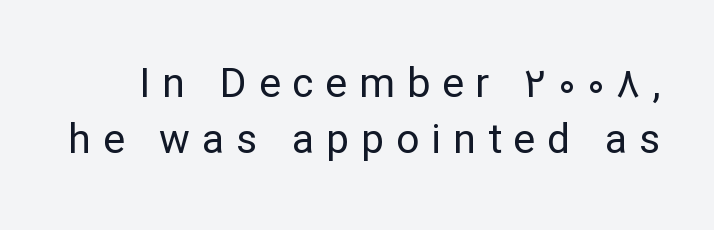
{"serif": "no", "italic": "no", "bold": "no", "weight": "regular", "width": "normal", "stroke_contrast": "low", "x_height": "medium", "monospaced": "no", "underline": "no", "line_spacing": "normal", "line_spacing_ratio": 1.36, "letter_spacing": "wide", "letter_spacing_em": 0.29, "glyph_px": 41}
